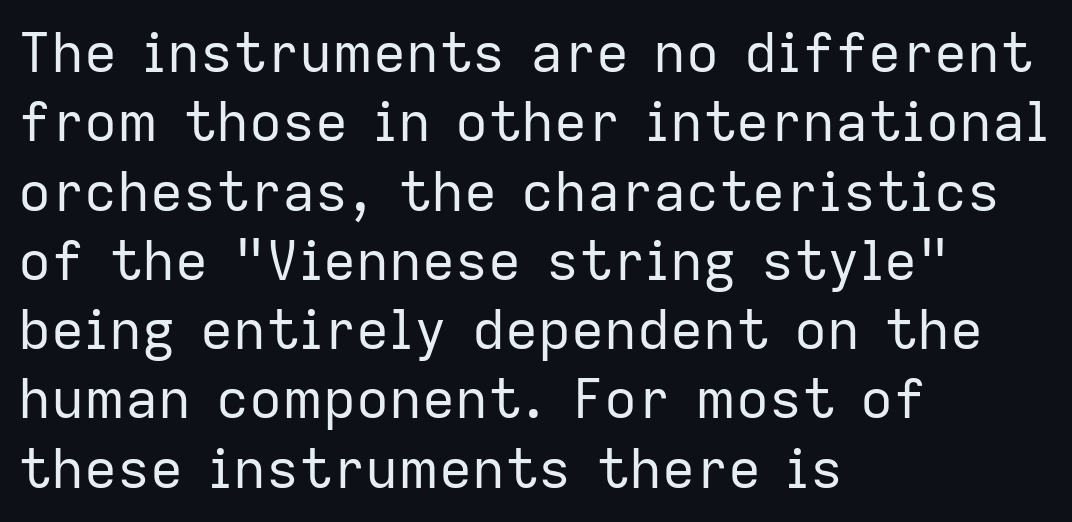
Q: Is the text bold? A: No.
Q: Is the text italic (slanted)? A: No, it is upright.
Q: Is the typeface a serif or a sans-serif typeface? A: Sans-serif.
Q: Is the text underlined? A: No.
Q: How is the paragraph aligned? A: Left-aligned.
Q: Is the spacing between letters normal or unusually wide? A: Normal.
Q: Is the spacing between lines tight, normal or loose? A: Normal.
Q: Width (condensed, normal, or wide)? A: Normal.
Q: Stroke contrast? A: Low.
Q: x-height? A: Medium.
Q: Monospaced? A: No.
